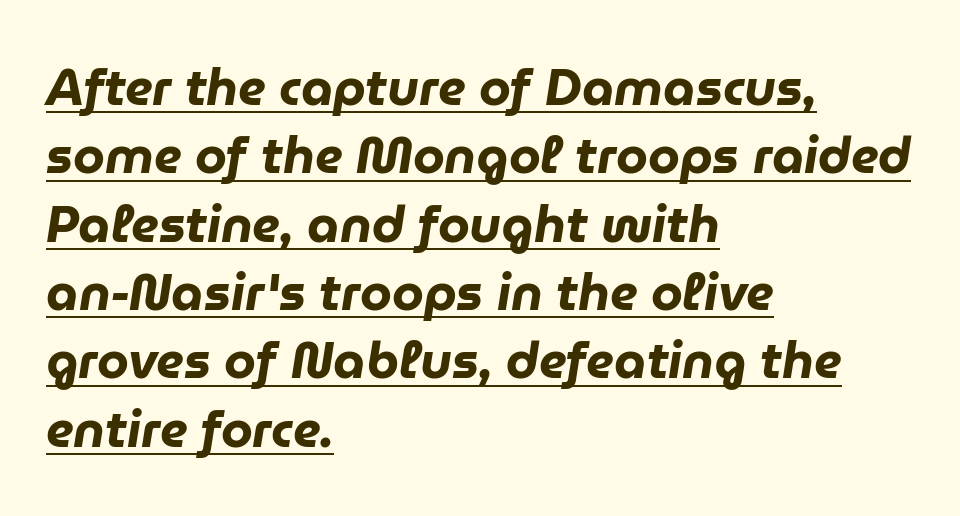
Q: Is the text bold? A: Yes.
Q: Is the text italic (slanted)? A: Yes, it leans right by about 9 degrees.
Q: Is the text underlined? A: Yes.
Q: How is the paragraph aligned? A: Left-aligned.
Q: Is the spacing between letters normal or unusually wide? A: Normal.
Q: Is the spacing between lines tight, normal or loose? A: Normal.
Q: Width (condensed, normal, or wide)? A: Normal.
Q: Stroke contrast? A: Low.
Q: x-height? A: Medium.
Q: Monospaced? A: No.
